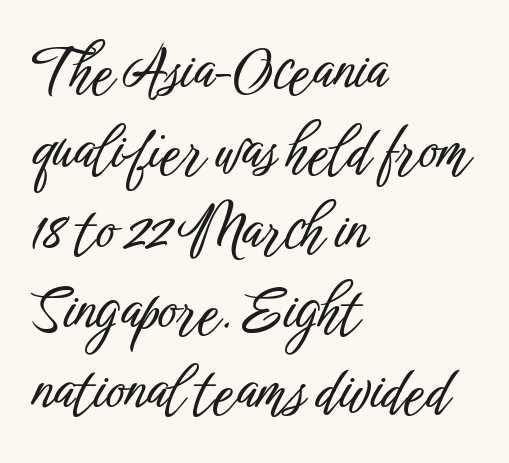
Q: Is the text italic (slanted)? A: Yes.
Q: Is the typeface a serif or a sans-serif typeface? A: Sans-serif.
Q: Is the text underlined? A: No.
Q: How is the paragraph aligned? A: Left-aligned.
Q: Is the spacing between letters normal or unusually wide? A: Normal.
Q: Is the spacing between lines tight, normal or loose? A: Normal.
Q: Width (condensed, normal, or wide)? A: Condensed.
Q: Stroke contrast? A: Low.
Q: x-height? A: Medium.
Q: Monospaced? A: No.
